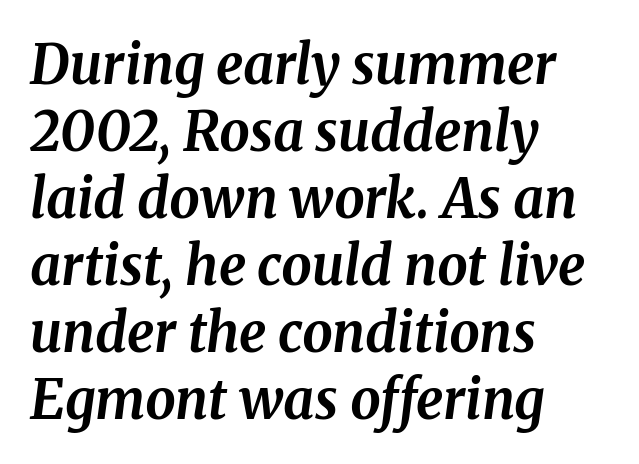
Horizontally, the lines are justified to the leading edge only. In terms of letterform style, serifs are clearly present. No word sits above an underline. The text carries the slant typical of an italic or oblique font. Proportional: the letters do not fall into vertical columns.
